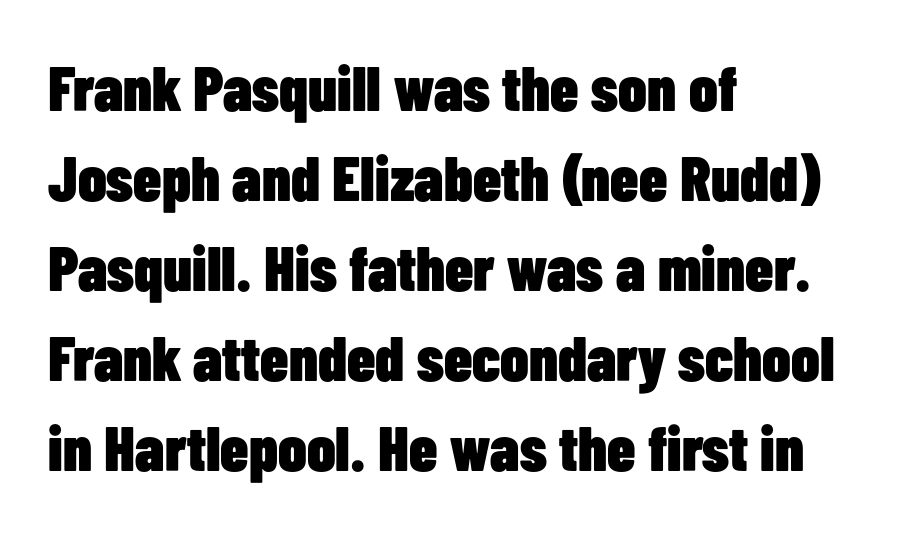
{"serif": "no", "italic": "no", "bold": "yes", "weight": "heavy", "width": "condensed", "stroke_contrast": "low", "x_height": "medium", "monospaced": "no", "underline": "no", "align": "left", "line_spacing": "normal", "line_spacing_ratio": 1.43, "letter_spacing": "normal", "letter_spacing_em": 0.0, "glyph_px": 63}
